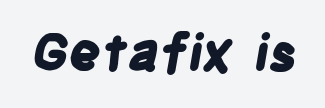
The image shows 50 px bold, condensed sans-serif type; set normal letter spacing, not underlined; low stroke contrast and a large x-height.
